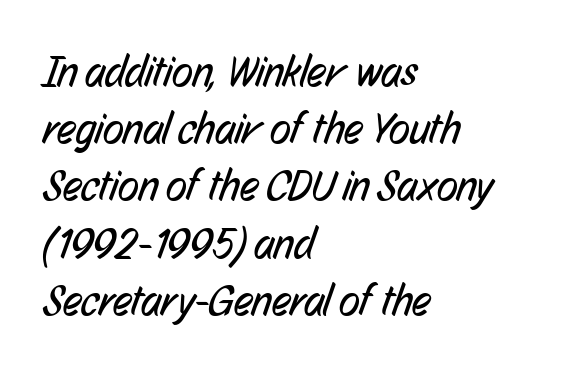
{"serif": "no", "bold": "no", "weight": "regular", "width": "condensed", "stroke_contrast": "low", "x_height": "medium", "monospaced": "no", "underline": "no", "align": "left", "line_spacing": "normal", "line_spacing_ratio": 1.33, "letter_spacing": "normal", "letter_spacing_em": 0.0, "glyph_px": 43}
